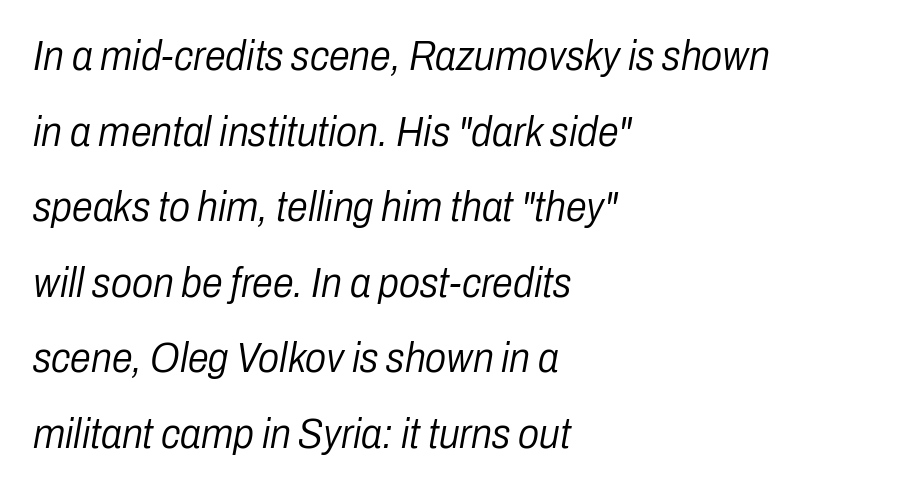
Vertical stems look standard width or narrower in stroke. Tracking value appears to be zero — textbook default spacing. Style check: oblique. Type without underlining. You could not count columns in this text — the font is proportionally spaced.
